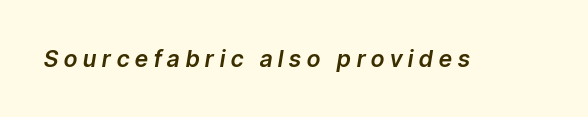
{"italic": "yes", "lean": "right", "slant_degrees": 9, "underline": "no", "letter_spacing": "wide", "letter_spacing_em": 0.26, "glyph_px": 23}
